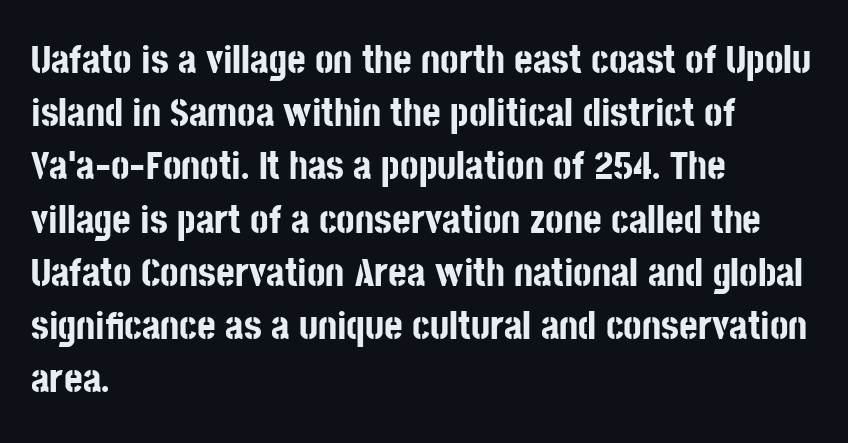
Q: Is the text bold? A: Yes.
Q: Is the text italic (slanted)? A: No, it is upright.
Q: Is the typeface a serif or a sans-serif typeface? A: Sans-serif.
Q: Is the text underlined? A: No.
Q: How is the paragraph aligned? A: Left-aligned.
Q: Is the spacing between letters normal or unusually wide? A: Normal.
Q: Is the spacing between lines tight, normal or loose? A: Normal.
Q: Width (condensed, normal, or wide)? A: Condensed.
Q: Stroke contrast? A: Low.
Q: x-height? A: Large.
Q: Monospaced? A: No.
